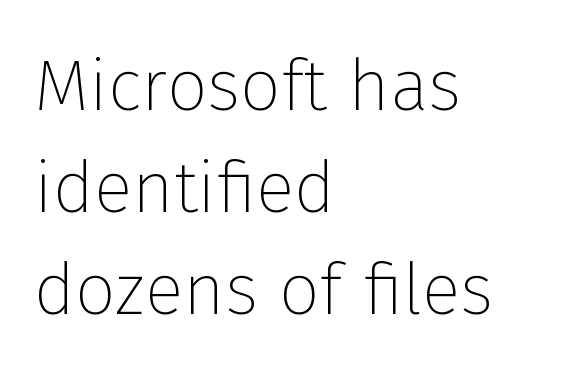
Q: Is the text bold? A: No.
Q: Is the text italic (slanted)? A: No, it is upright.
Q: Is the typeface a serif or a sans-serif typeface? A: Sans-serif.
Q: Is the text underlined? A: No.
Q: How is the paragraph aligned? A: Left-aligned.
Q: Is the spacing between letters normal or unusually wide? A: Normal.
Q: Is the spacing between lines tight, normal or loose? A: Normal.
Q: Width (condensed, normal, or wide)? A: Normal.
Q: Stroke contrast? A: Low.
Q: x-height? A: Medium.
Q: Monospaced? A: No.
